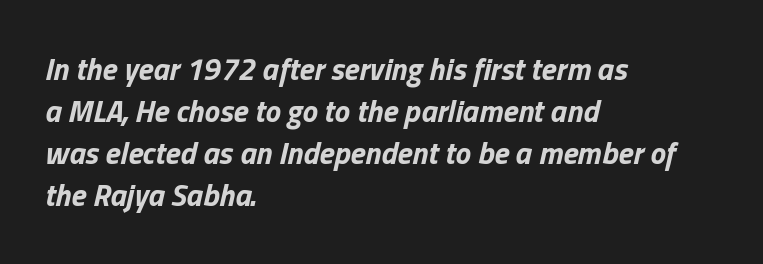
The image shows 31 px bold type, italic (leaning right); set left-aligned, normal line spacing (1.36x), normal letter spacing, not underlined; low stroke contrast and a medium x-height.
